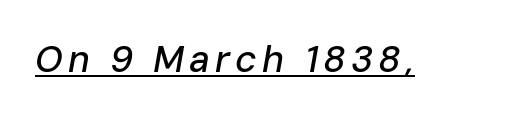
{"italic": "yes", "lean": "right", "slant_degrees": 10, "width": "normal", "stroke_contrast": "low", "x_height": "medium", "monospaced": "no", "underline": "yes", "glyph_px": 37}
